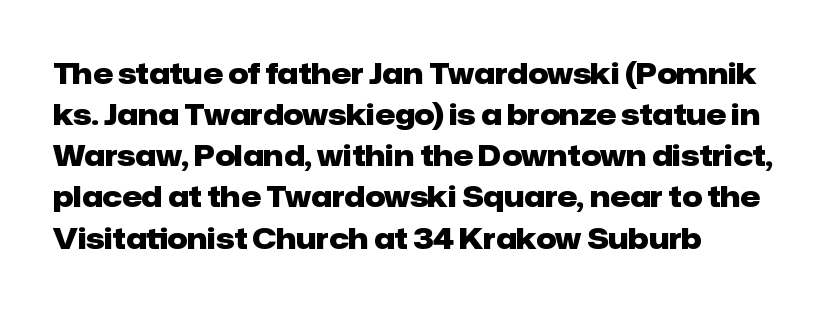
Each glyph is drawn with heavy, bold strokes. Any mark beneath the type? The region is blank. No extra tracking has been applied to these lines. Type style note: lacks serifs.
